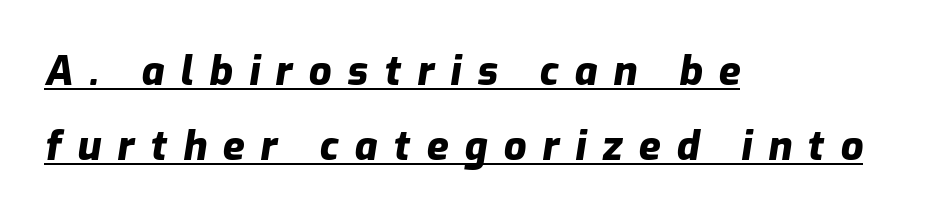
Q: Is the text bold? A: Yes.
Q: Is the text italic (slanted)? A: Yes, it leans right by about 9 degrees.
Q: Is the text underlined? A: Yes.
Q: How is the paragraph aligned? A: Left-aligned.
Q: Is the spacing between letters normal or unusually wide? A: Unusually wide.
Q: Width (condensed, normal, or wide)? A: Normal.
Q: Stroke contrast? A: Low.
Q: x-height? A: Medium.
Q: Monospaced? A: No.
